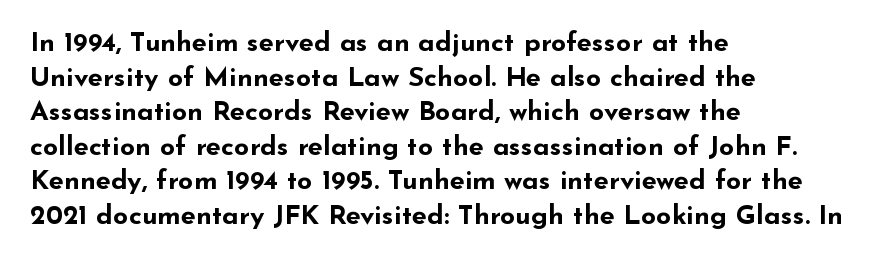
Q: Is the text bold? A: Yes.
Q: Is the text italic (slanted)? A: No, it is upright.
Q: Is the text underlined? A: No.
Q: How is the paragraph aligned? A: Left-aligned.
Q: Is the spacing between letters normal or unusually wide? A: Normal.
Q: Is the spacing between lines tight, normal or loose? A: Normal.
